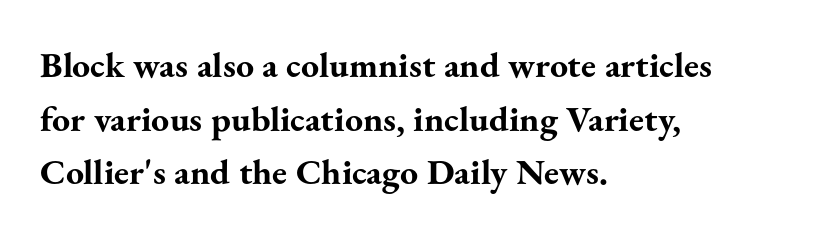
{"serif": "yes", "italic": "no", "bold": "yes", "weight": "bold", "width": "normal", "stroke_contrast": "medium", "x_height": "small", "monospaced": "no", "underline": "no", "align": "left", "line_spacing": "normal", "line_spacing_ratio": 1.49, "letter_spacing": "normal", "letter_spacing_em": 0.0, "glyph_px": 36}
